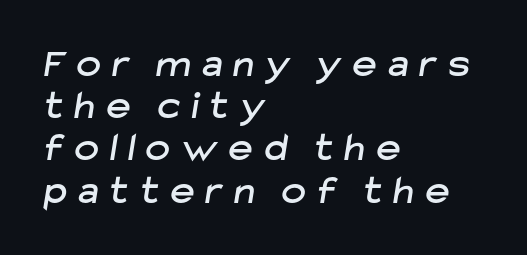
Q: Is the typeface a serif or a sans-serif typeface? A: Sans-serif.
Q: Is the text underlined? A: No.
Q: How is the paragraph aligned? A: Left-aligned.
Q: Is the spacing between letters normal or unusually wide? A: Unusually wide.
Q: Is the spacing between lines tight, normal or loose? A: Tight.
Q: Width (condensed, normal, or wide)? A: Normal.
Q: Stroke contrast? A: Low.
Q: x-height? A: Medium.
Q: Monospaced? A: No.
